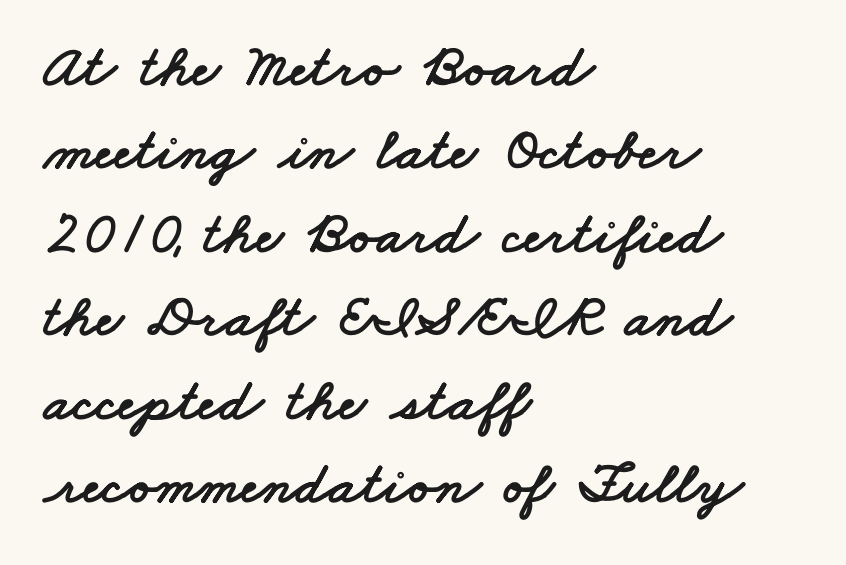
The image shows 60 px wide sans-serif type; set left-aligned, normal line spacing (1.39x), normal letter spacing, not underlined; low stroke contrast and a small x-height.
